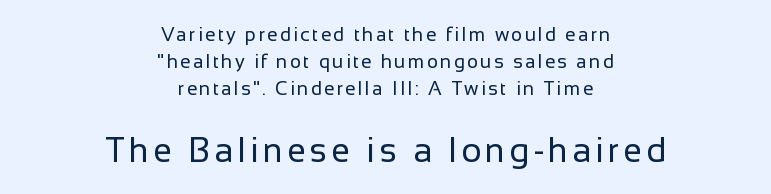
{"serif": "no", "italic": "no", "bold": "no", "weight": "regular", "width": "normal", "stroke_contrast": "low", "x_height": "medium", "monospaced": "no", "underline": "no", "align": "center", "line_spacing": "normal", "line_spacing_ratio": 1.42, "larger_block": "second", "size_ratio": 1.79, "glyph_px": 34}
